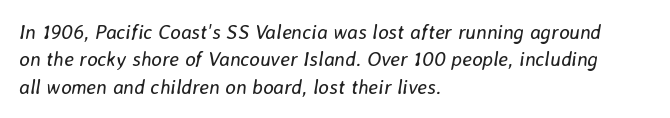
Q: Is the text bold? A: No.
Q: Is the text italic (slanted)? A: Yes, it leans right by about 8 degrees.
Q: Is the text underlined? A: No.
Q: How is the paragraph aligned? A: Left-aligned.
Q: Is the spacing between letters normal or unusually wide? A: Normal.
Q: Is the spacing between lines tight, normal or loose? A: Normal.
